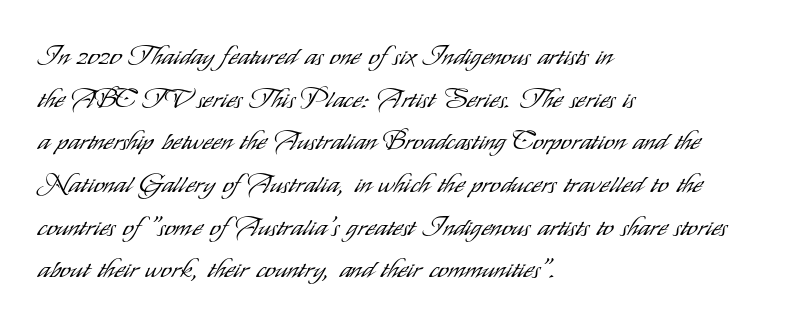
The ragged edge is on the right, which tells us the setting is flush left. Heaviness? Minimal to ordinary, like unemphasized prose. Lines of text with bare space underneath.
